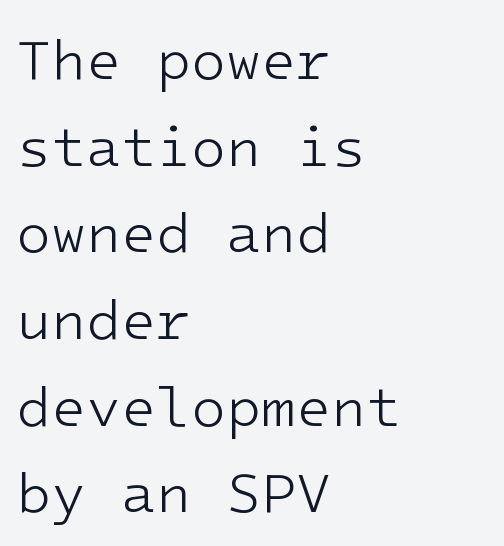
You could call the tracking neutral — neither tight nor loose. Unmarked baselines from the first word to the last. Compared with a typical body face, this is equally light or lighter still. Style check: upright. The space between consecutive lines is moderate.
